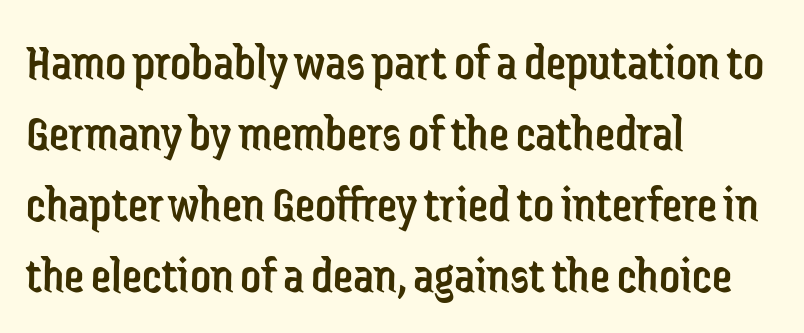
No italicization has been applied; the sample stays upright. Compared with a centered layout, this one pins lines to the left instead. Note the varied advance widths — an 'i' is clearly narrower than an 'm'. Just letters on the line, the space beneath them empty.
